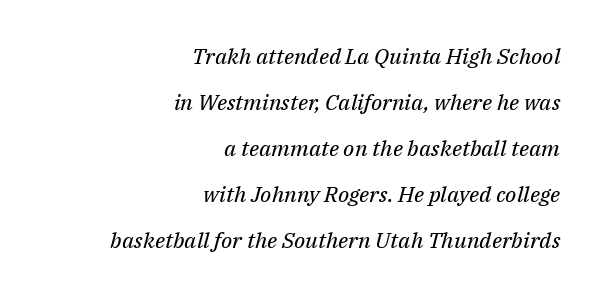
Q: Is the text bold? A: No.
Q: Is the text italic (slanted)? A: Yes, it leans right by about 14 degrees.
Q: Is the text underlined? A: No.
Q: How is the paragraph aligned? A: Right-aligned.
Q: Is the spacing between letters normal or unusually wide? A: Normal.
Q: Is the spacing between lines tight, normal or loose? A: Loose.
